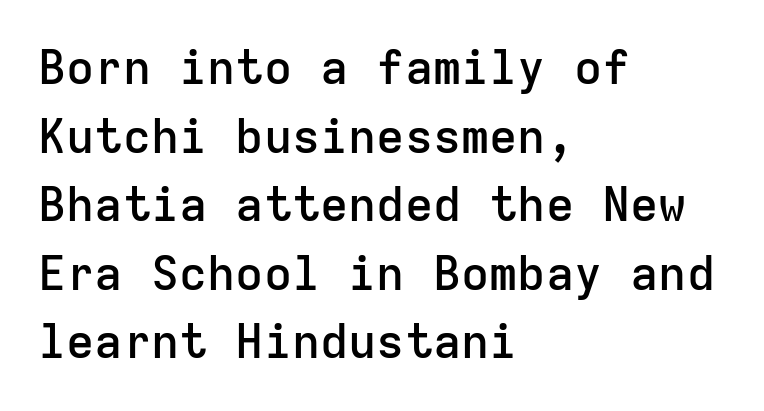
The image shows 47 px semibold sans-serif type, upright, monospaced; set left-aligned, normal line spacing (1.46x), normal letter spacing, not underlined; low stroke contrast and a medium x-height.
